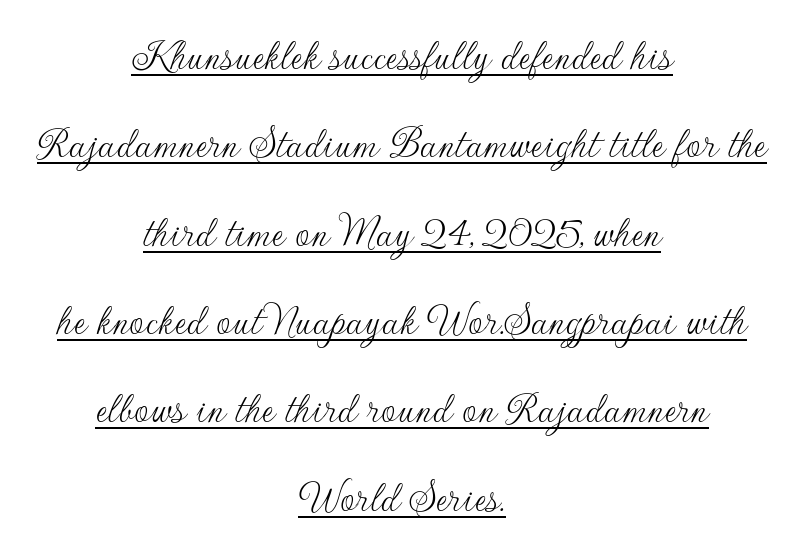
The image shows 46 px thin sans-serif type; set centered, loose line spacing (1.92x), normal letter spacing, underlined; low stroke contrast and a small x-height.
